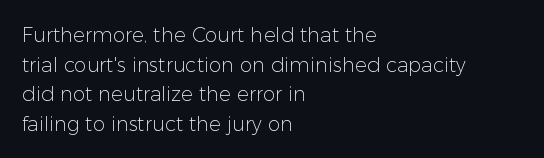
The image shows 20 px text type, upright; set left-aligned, normal line spacing (1.48x), normal letter spacing, not underlined.
